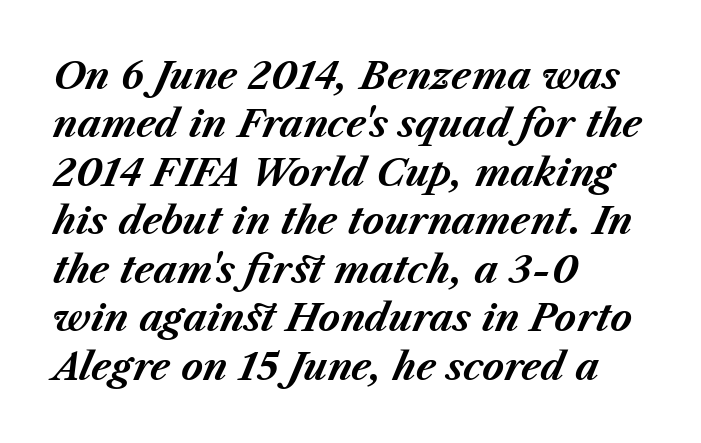
{"italic": "yes", "lean": "right", "slant_degrees": 23, "bold": "yes", "weight": "bold", "width": "normal", "stroke_contrast": "medium", "x_height": "medium", "monospaced": "no", "underline": "no", "align": "left", "line_spacing": "normal", "line_spacing_ratio": 1.31, "letter_spacing": "normal", "letter_spacing_em": 0.0, "glyph_px": 37}
